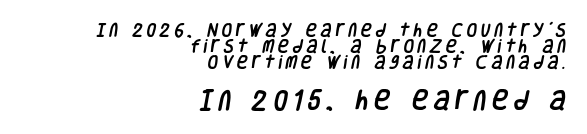
Q: Is the text underlined? A: No.
Q: How is the paragraph aligned? A: Right-aligned.
Q: Is the spacing between letters normal or unusually wide? A: Unusually wide.
Q: Is the spacing between lines tight, normal or loose? A: Tight.
Q: Which block of text is set in a larger size, the first (top) or the second (bottom)? A: The second (bottom) one.
